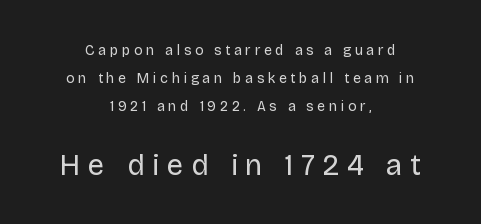
{"serif": "no", "italic": "no", "bold": "no", "weight": "regular", "width": "normal", "stroke_contrast": "low", "x_height": "large", "monospaced": "no", "underline": "no", "align": "center", "line_spacing": "loose", "line_spacing_ratio": 1.99, "letter_spacing": "wide", "letter_spacing_em": 0.26, "larger_block": "second", "size_ratio": 2.07, "glyph_px": 29}
